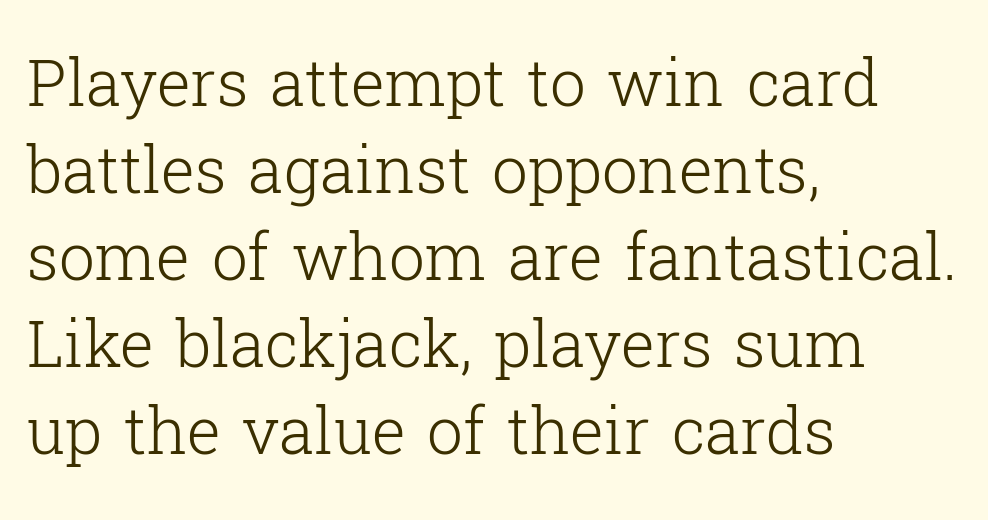
Q: Is the text bold? A: No.
Q: Is the text italic (slanted)? A: No, it is upright.
Q: Is the typeface a serif or a sans-serif typeface? A: Serif.
Q: Is the text underlined? A: No.
Q: How is the paragraph aligned? A: Left-aligned.
Q: Is the spacing between letters normal or unusually wide? A: Normal.
Q: Is the spacing between lines tight, normal or loose? A: Normal.
Q: Width (condensed, normal, or wide)? A: Normal.
Q: Stroke contrast? A: Low.
Q: x-height? A: Medium.
Q: Monospaced? A: No.
